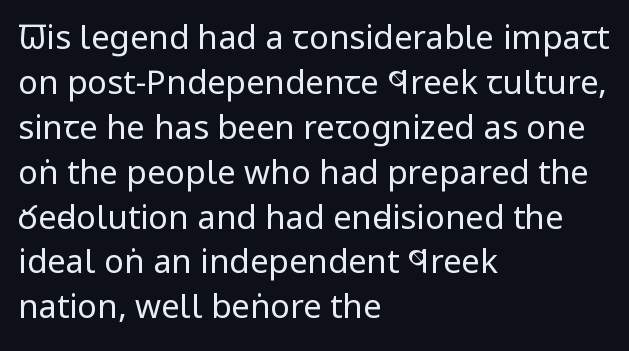
{"serif": "no", "italic": "no", "bold": "no", "weight": "regular", "width": "condensed", "stroke_contrast": "low", "x_height": "large", "monospaced": "no", "underline": "no", "align": "left", "line_spacing": "normal", "line_spacing_ratio": 1.36, "letter_spacing": "normal", "letter_spacing_em": 0.0, "glyph_px": 33}
